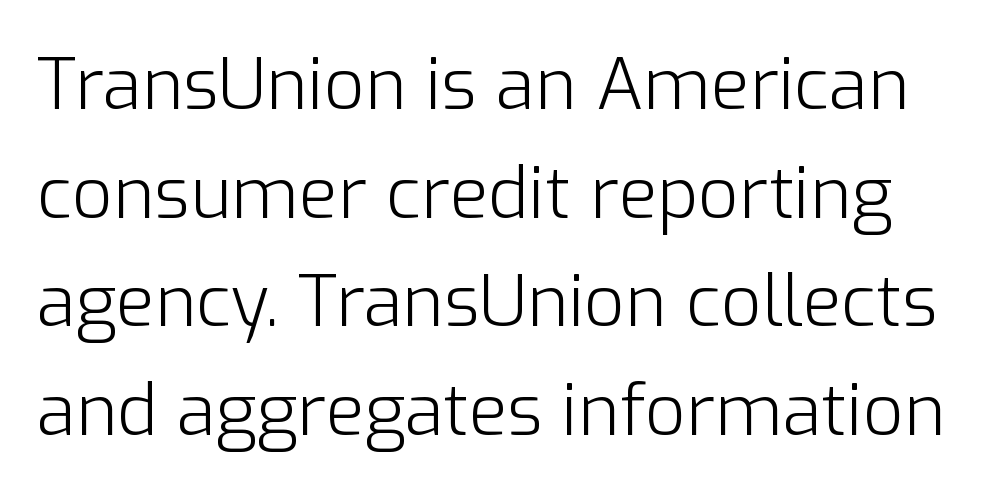
{"serif": "no", "italic": "no", "bold": "no", "weight": "light", "width": "normal", "stroke_contrast": "low", "x_height": "medium", "monospaced": "no", "underline": "no", "line_spacing": "normal", "line_spacing_ratio": 1.53, "letter_spacing": "normal", "letter_spacing_em": 0.0, "glyph_px": 71}
